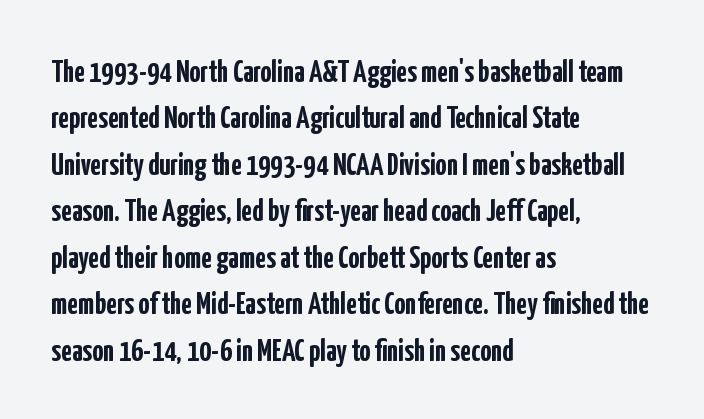
{"serif": "no", "italic": "no", "bold": "yes", "weight": "semibold", "width": "condensed", "stroke_contrast": "low", "x_height": "medium", "monospaced": "no", "underline": "no", "align": "left", "line_spacing": "normal", "line_spacing_ratio": 1.5, "letter_spacing": "normal", "letter_spacing_em": 0.0, "glyph_px": 31}
